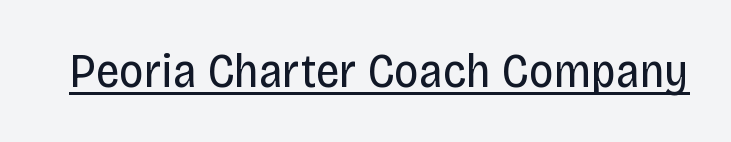
These lines are composed in type without serifs. Like a heading marked for emphasis, these lines bear an underscore. Nothing heavy about these letters — not bold at all. Unlike italic type, these characters show no tilt at all.
